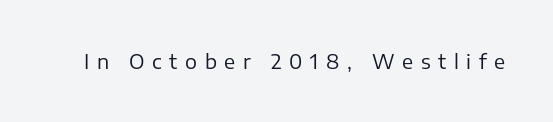
Q: Is the text bold? A: No.
Q: Is the text italic (slanted)? A: No, it is upright.
Q: Is the text underlined? A: No.
Q: Is the spacing between letters normal or unusually wide? A: Unusually wide.
